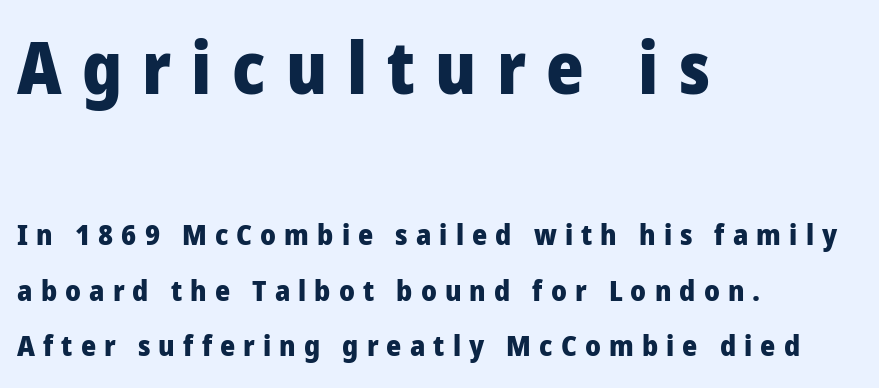
{"serif": "no", "italic": "no", "bold": "yes", "weight": "heavy", "width": "normal", "stroke_contrast": "low", "x_height": "medium", "monospaced": "no", "underline": "no", "align": "left", "line_spacing": "loose", "line_spacing_ratio": 1.93, "letter_spacing": "wide", "letter_spacing_em": 0.28, "larger_block": "first", "size_ratio": 2.48, "glyph_px": 72}
